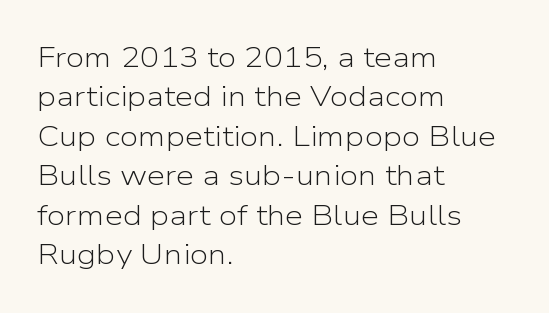
The string is rendered with underlining switched off. Summary of vertical rhythm: regular, with standard interline spacing. Typographically, this falls in the sans-serif category. Typeset ragged right — the left edge is the straight one.
